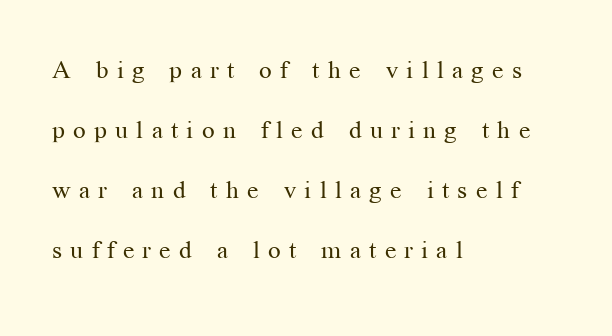
The image shows 25 px text type, upright; set left-aligned, loose line spacing (2.4x), unusually wide letter spacing (+0.33 em), not underlined.
